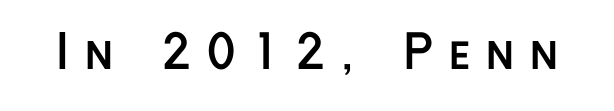
The image shows 46 px semibold sans-serif type, upright; set unusually wide letter spacing (+0.31 em), not underlined; low stroke contrast and a medium x-height.
